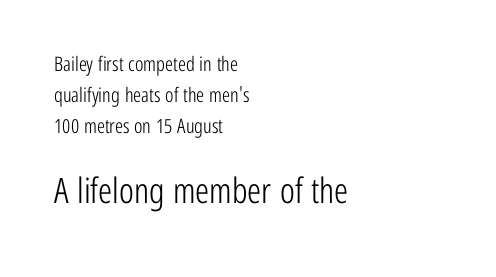
The lines sit at an ordinary, default distance from one another. A typesetter would call this proportional, since set widths differ per character. Each stroke keeps to a modest, everyday thickness or less. It's the straight-up-and-down kind of type. This sample uses plain, unmodified letter spacing. The glyphs in this specimen are sans serif.
